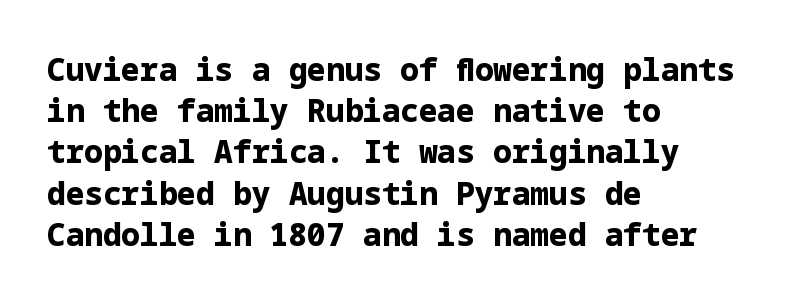
Q: Is the text bold? A: Yes.
Q: Is the text italic (slanted)? A: No, it is upright.
Q: Is the typeface a serif or a sans-serif typeface? A: Sans-serif.
Q: Is the text underlined? A: No.
Q: How is the paragraph aligned? A: Left-aligned.
Q: Is the spacing between letters normal or unusually wide? A: Normal.
Q: Is the spacing between lines tight, normal or loose? A: Normal.
Q: Width (condensed, normal, or wide)? A: Normal.
Q: Stroke contrast? A: Low.
Q: x-height? A: Medium.
